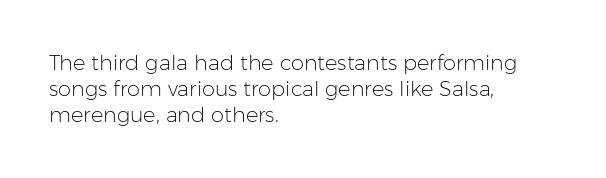
{"italic": "no", "bold": "no", "underline": "no", "align": "left", "line_spacing": "normal", "line_spacing_ratio": 1.25, "letter_spacing": "normal", "letter_spacing_em": 0.0, "glyph_px": 21}
